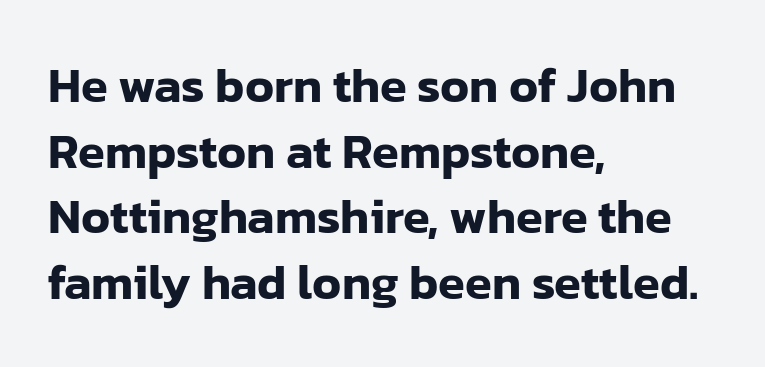
Spacing verdict: proportional, widths tailored to each character. Upright lettering throughout. Line starts are locked; line ends wander. In terms of letterform style, serifs are entirely absent. Reading down the column, the eye jumps a familiar distance to each next line.
